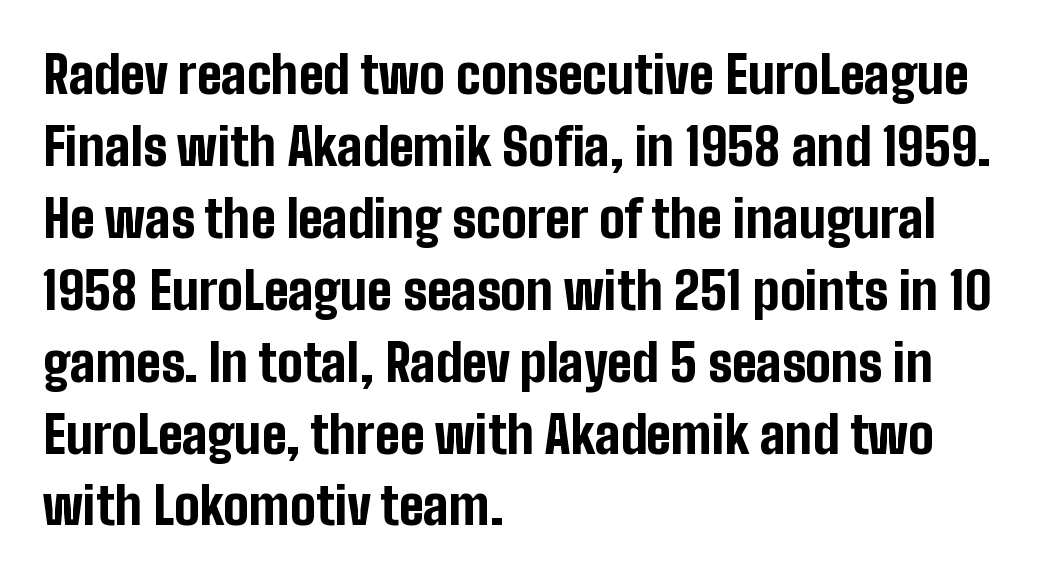
The image shows 51 px bold, condensed sans-serif type, upright; set left-aligned, normal line spacing (1.41x), normal letter spacing, not underlined; low stroke contrast and a medium x-height.
